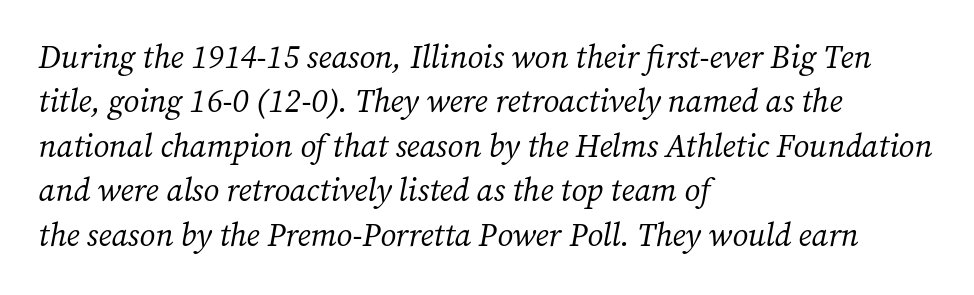
The image shows 32 px regular-weight serif type, italic (leaning right); set left-aligned, normal line spacing (1.39x), normal letter spacing, not underlined; medium stroke contrast and a medium x-height.
